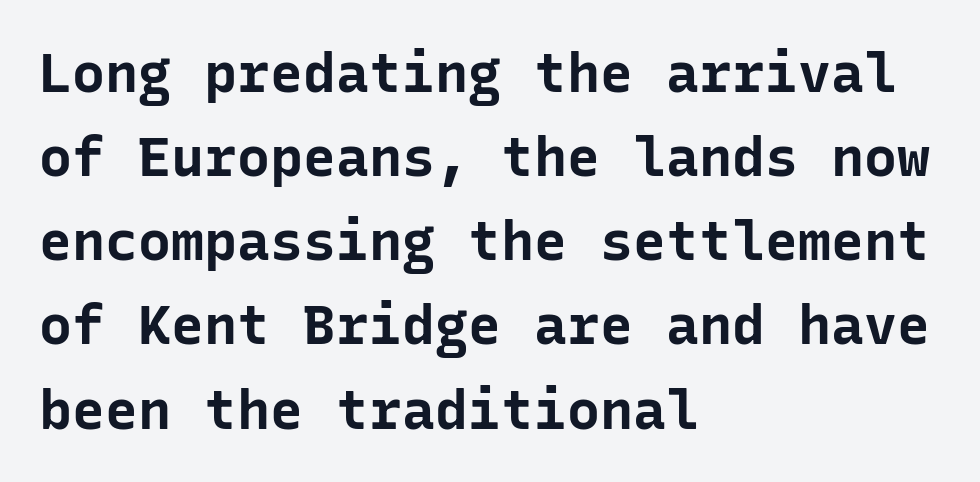
The image shows 55 px bold sans-serif type, upright, monospaced; set left-aligned, normal line spacing (1.53x), normal letter spacing, not underlined; low stroke contrast and a medium x-height.
